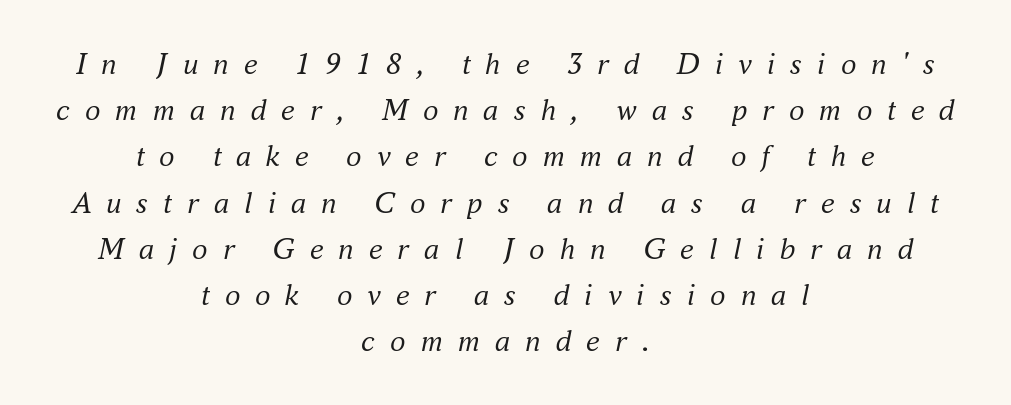
{"serif": "yes", "italic": "yes", "lean": "right", "slant_degrees": 16, "bold": "no", "weight": "regular", "width": "normal", "stroke_contrast": "medium", "x_height": "small", "monospaced": "no", "underline": "no", "align": "center", "line_spacing": "normal", "line_spacing_ratio": 1.49, "letter_spacing": "wide", "letter_spacing_em": 0.48, "glyph_px": 31}
